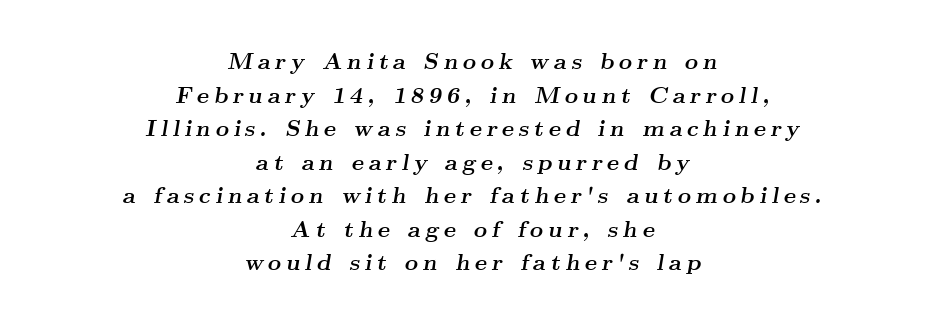
The glyphs have the mass of a bold cut. A bare baseline throughout the passage. Tracking value appears strongly positive — letters spread wide. The axis of the letterforms is tilted away from vertical.
